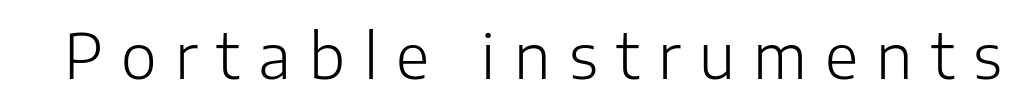
Compared with typical body copy, the letter spacing here is much looser. The passage shown is typed in a proportional face where columns would drift. Tall strokes in this sample are plumb rather than angled. Descender tails drop into unmarked territory. The typesetting does not lean heavy: it is not bold. Classification — sans serif.
